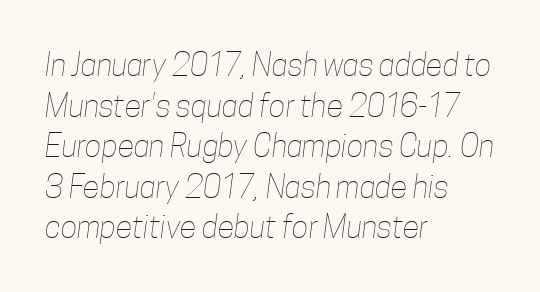
The image shows 31 px thin, condensed type; set left-aligned, normal line spacing (1.31x), normal letter spacing, not underlined; low stroke contrast and a medium x-height.
